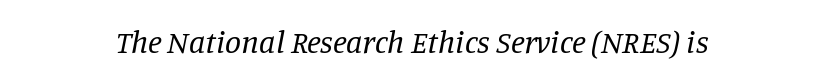
Q: Is the text bold? A: No.
Q: Is the text italic (slanted)? A: Yes, it leans right by about 11 degrees.
Q: Is the typeface a serif or a sans-serif typeface? A: Serif.
Q: Is the text underlined? A: No.
Q: Is the spacing between letters normal or unusually wide? A: Normal.
Q: Width (condensed, normal, or wide)? A: Normal.
Q: Stroke contrast? A: Low.
Q: x-height? A: Large.
Q: Monospaced? A: No.
